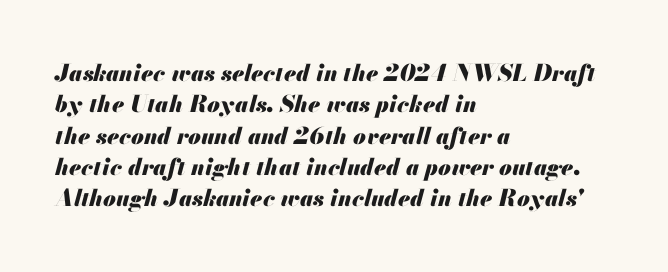
{"italic": "yes", "lean": "right", "slant_degrees": 13, "bold": "yes", "underline": "no", "align": "left", "line_spacing": "normal", "line_spacing_ratio": 1.36, "letter_spacing": "normal", "letter_spacing_em": 0.0, "glyph_px": 23}
